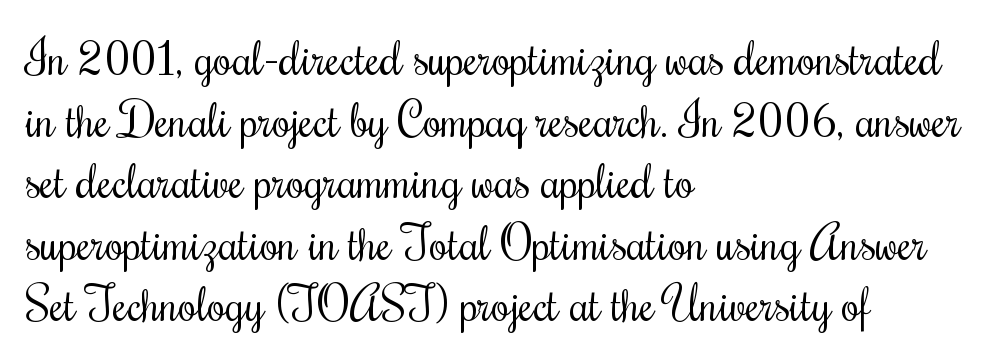
Q: Is the text bold? A: No.
Q: Is the text italic (slanted)? A: Yes.
Q: Is the text underlined? A: No.
Q: How is the paragraph aligned? A: Left-aligned.
Q: Is the spacing between letters normal or unusually wide? A: Normal.
Q: Is the spacing between lines tight, normal or loose? A: Normal.
Q: Width (condensed, normal, or wide)? A: Condensed.
Q: Stroke contrast? A: Medium.
Q: x-height? A: Small.
Q: Monospaced? A: No.
